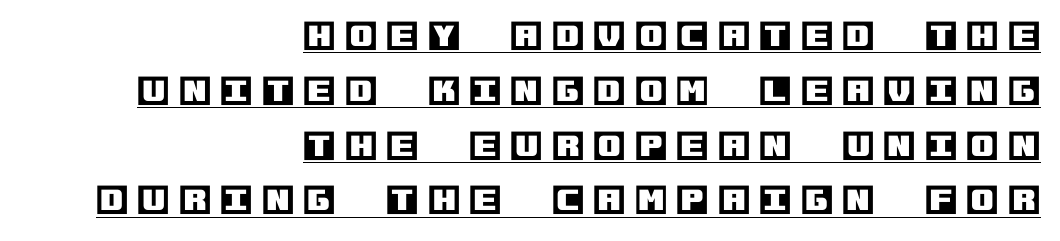
The image shows 33 px text type, upright; set right-aligned, normal line spacing (1.66x), unusually wide letter spacing (+0.28 em), underlined; a large x-height.
